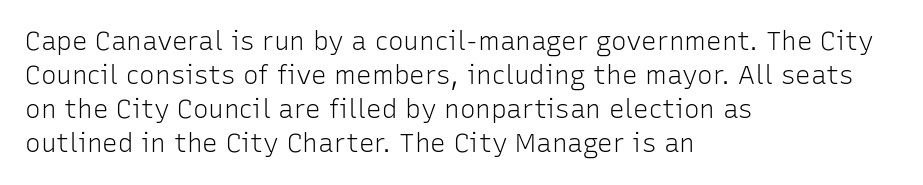
Descenders are the only things crossing below the line. All the whitespace from short lines collects on the right. Characters remain perfectly vertical along every line. The letters sit at their default tracking, neither squeezed nor spread.
